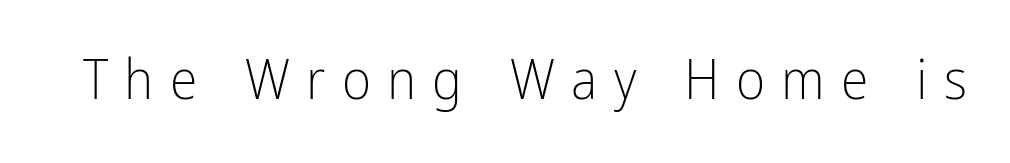
The image shows 56 px light, condensed sans-serif type, upright; set unusually wide letter spacing (+0.29 em), not underlined; low stroke contrast and a medium x-height.
